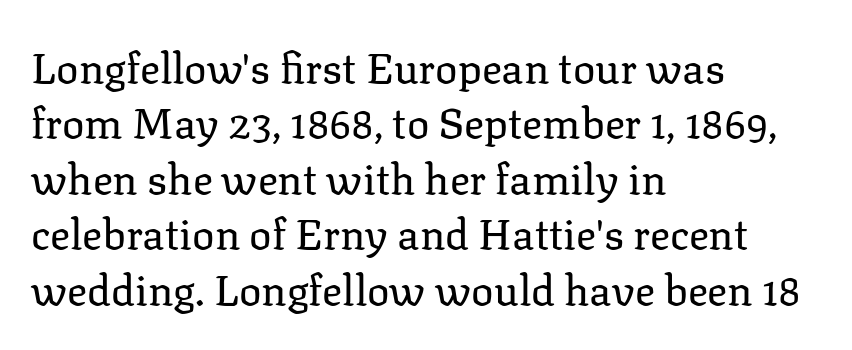
Check the space under the baseline: it is left empty. The vertical gap from one line to the next is medium. Proportional: the letters do not fall into vertical columns. The text block is weighted toward the left margin, trailing off unevenly rightward.
